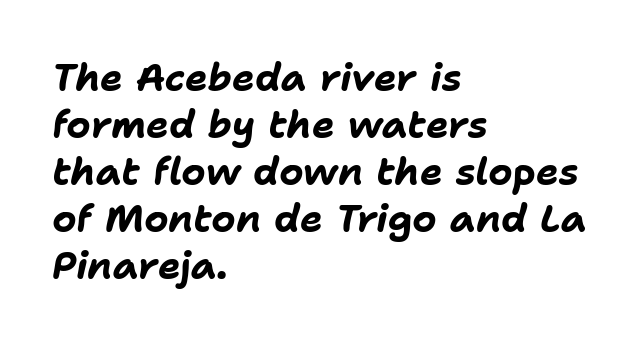
The whole block is typeset with a tilt. Typographic density is high because the face is bold. Descenders hang freely into open space. Varying glyph widths throughout — classic text-font behaviour. Each word holds together tightly as a unit, with standard inter-letter gaps.
